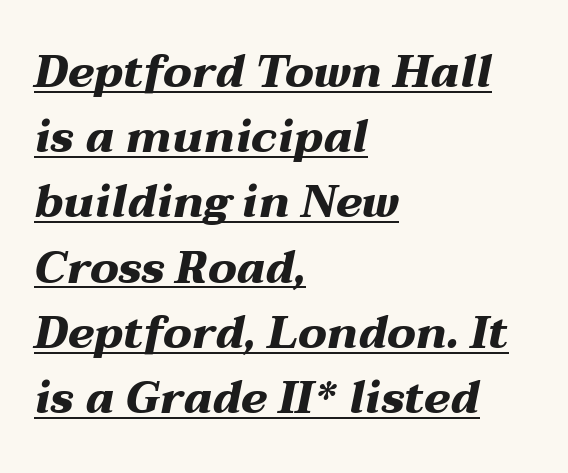
Q: Is the text bold? A: Yes.
Q: Is the text italic (slanted)? A: Yes, it leans right by about 12 degrees.
Q: Is the text underlined? A: Yes.
Q: How is the paragraph aligned? A: Left-aligned.
Q: Is the spacing between letters normal or unusually wide? A: Normal.
Q: Is the spacing between lines tight, normal or loose? A: Normal.
Q: Width (condensed, normal, or wide)? A: Wide.
Q: Stroke contrast? A: Medium.
Q: x-height? A: Medium.
Q: Monospaced? A: No.
